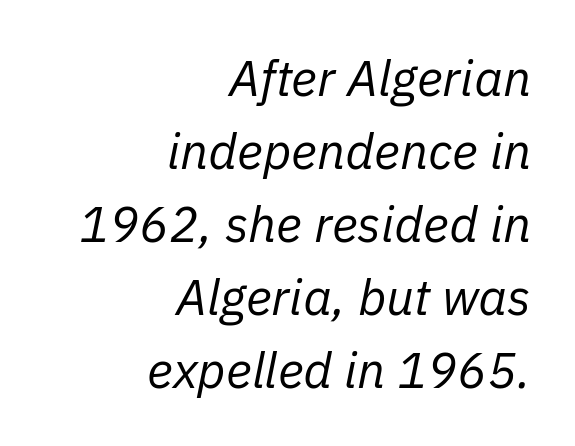
Q: Is the text bold? A: No.
Q: Is the text italic (slanted)? A: Yes, it leans right by about 11 degrees.
Q: Is the text underlined? A: No.
Q: How is the paragraph aligned? A: Right-aligned.
Q: Is the spacing between letters normal or unusually wide? A: Normal.
Q: Is the spacing between lines tight, normal or loose? A: Normal.
Q: Width (condensed, normal, or wide)? A: Normal.
Q: Stroke contrast? A: Low.
Q: x-height? A: Medium.
Q: Monospaced? A: No.
